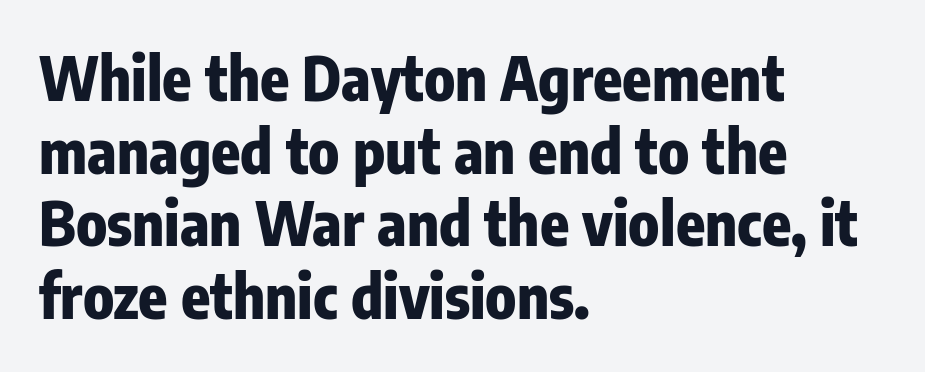
{"serif": "no", "italic": "no", "bold": "yes", "weight": "heavy", "width": "condensed", "stroke_contrast": "low", "x_height": "medium", "monospaced": "no", "underline": "no", "align": "left", "line_spacing_ratio": 1.21, "letter_spacing": "normal", "letter_spacing_em": 0.0, "glyph_px": 60}
